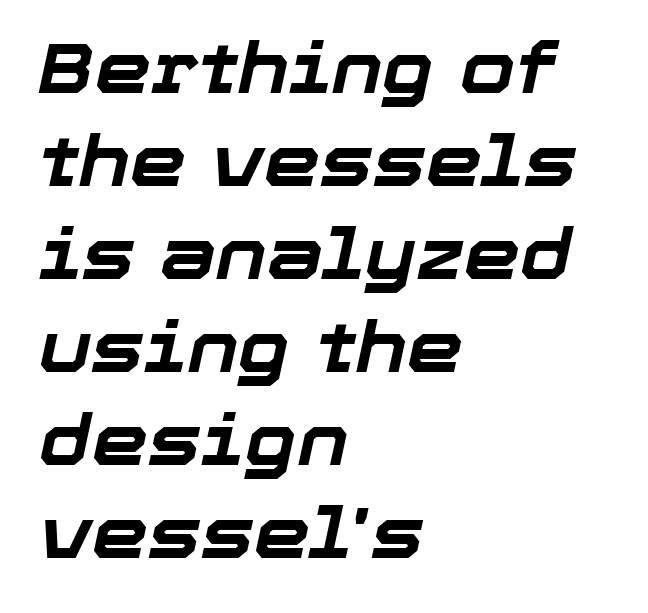
Q: Is the text bold? A: Yes.
Q: Is the text italic (slanted)? A: Yes, it leans right by about 12 degrees.
Q: Is the text underlined? A: No.
Q: How is the paragraph aligned? A: Left-aligned.
Q: Is the spacing between letters normal or unusually wide? A: Normal.
Q: Is the spacing between lines tight, normal or loose? A: Normal.
Q: Width (condensed, normal, or wide)? A: Normal.
Q: Stroke contrast? A: Low.
Q: x-height? A: Medium.
Q: Monospaced? A: No.
